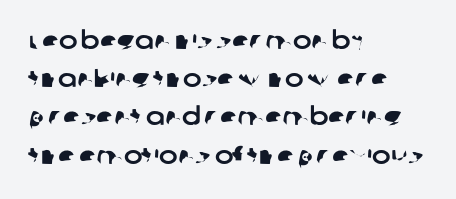
Q: Is the text underlined? A: No.
Q: How is the paragraph aligned? A: Left-aligned.
Q: Is the spacing between letters normal or unusually wide? A: Normal.
Q: Is the spacing between lines tight, normal or loose? A: Normal.
